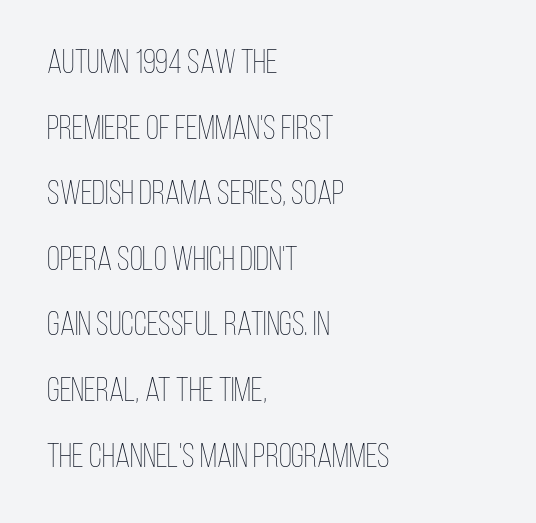
{"italic": "no", "bold": "no", "weight": "thin", "width": "condensed", "stroke_contrast": "low", "x_height": "large", "monospaced": "no", "underline": "no", "align": "left", "line_spacing": "loose", "line_spacing_ratio": 1.93, "letter_spacing": "normal", "letter_spacing_em": 0.0, "glyph_px": 34}
